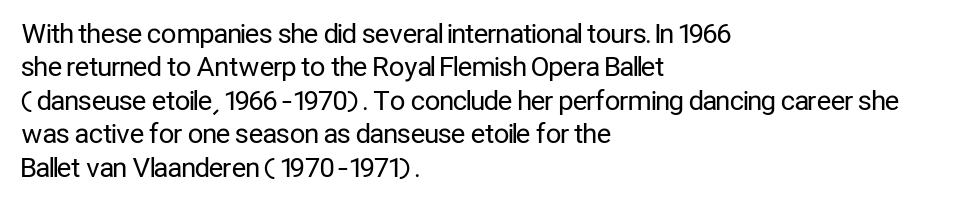
{"italic": "no", "bold": "no", "underline": "no", "align": "left", "line_spacing_ratio": 1.24, "letter_spacing": "normal", "letter_spacing_em": 0.0, "glyph_px": 27}
